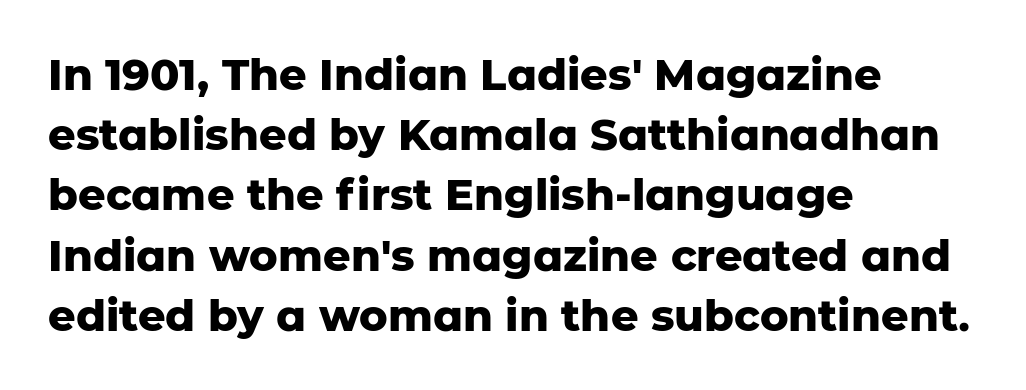
Posture: straight, roman, zero tilt. Each glyph is drawn with heavy, bold strokes. Default kerning and tracking; the words read as compact shapes. Successive baselines arrive at the customary interval. Unmarked baselines from the first word to the last.
